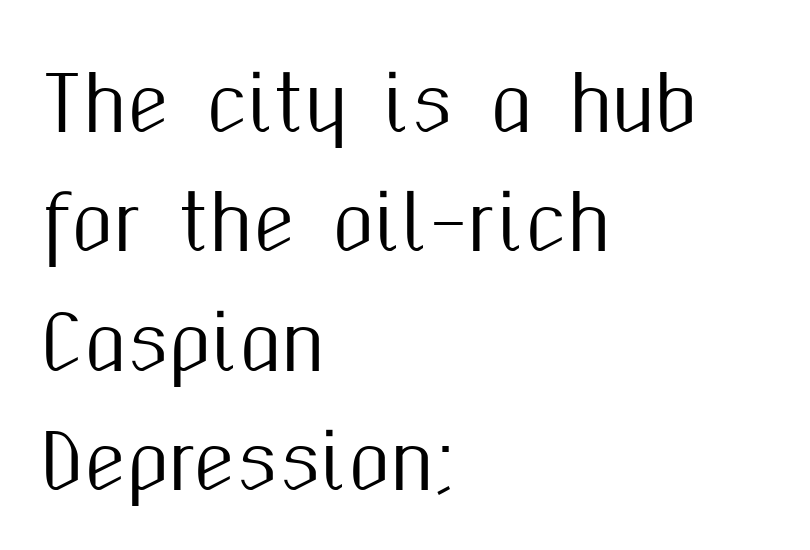
Q: Is the text italic (slanted)? A: No, it is upright.
Q: Is the typeface a serif or a sans-serif typeface? A: Sans-serif.
Q: Is the text underlined? A: No.
Q: How is the paragraph aligned? A: Left-aligned.
Q: Is the spacing between letters normal or unusually wide? A: Normal.
Q: Is the spacing between lines tight, normal or loose? A: Normal.
Q: Width (condensed, normal, or wide)? A: Condensed.
Q: Stroke contrast? A: Medium.
Q: x-height? A: Medium.
Q: Monospaced? A: No.
